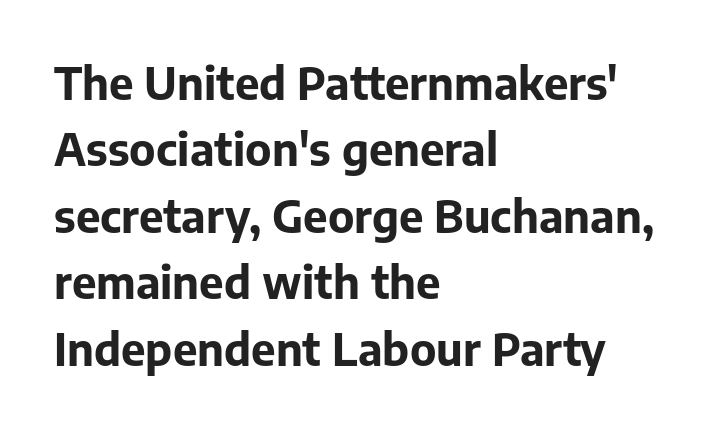
The image shows 44 px bold sans-serif type, upright; set left-aligned, normal line spacing (1.51x), normal letter spacing, not underlined; low stroke contrast and a medium x-height.
